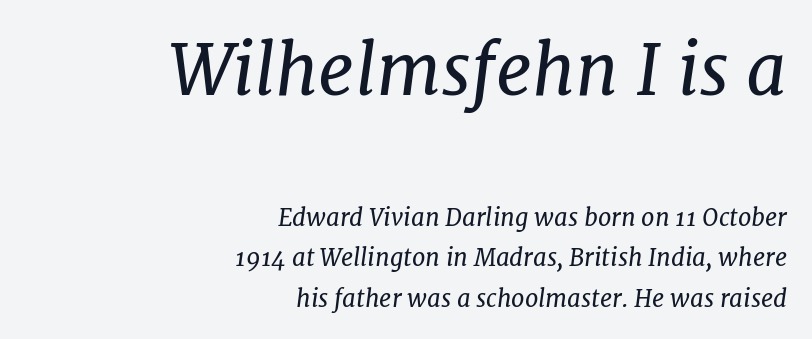
{"serif": "yes", "italic": "yes", "lean": "right", "slant_degrees": 7, "bold": "no", "weight": "regular", "width": "normal", "stroke_contrast": "low", "x_height": "medium", "monospaced": "no", "underline": "no", "align": "right", "line_spacing": "normal", "line_spacing_ratio": 1.69, "letter_spacing": "normal", "letter_spacing_em": 0.0, "larger_block": "first", "size_ratio": 2.96, "glyph_px": 71}
